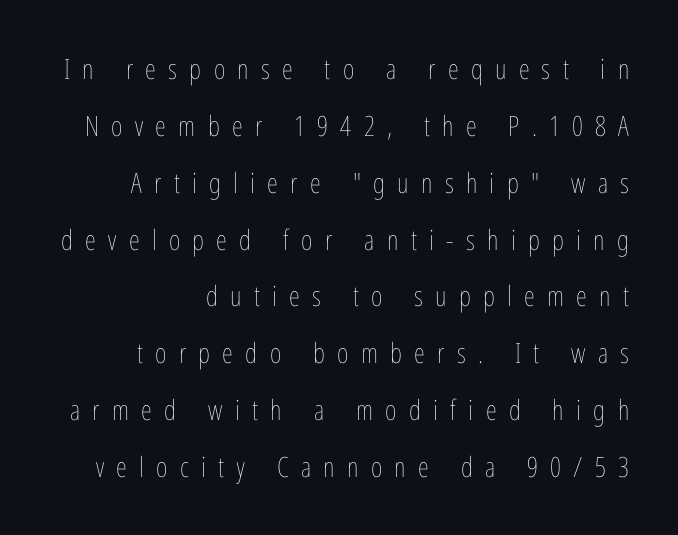
The letterforms sit at book weight or below. The face used here is proportionally spaced, like ordinary book or web type. Underlining? Definitely not there. One-word summary of the alignment: right.
